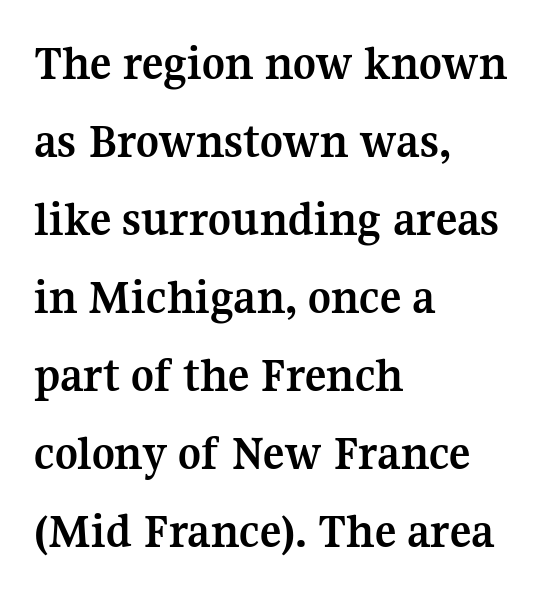
The image shows 50 px semibold serif type, upright; set left-aligned, normal line spacing (1.56x), normal letter spacing, not underlined; medium stroke contrast and a medium x-height.
